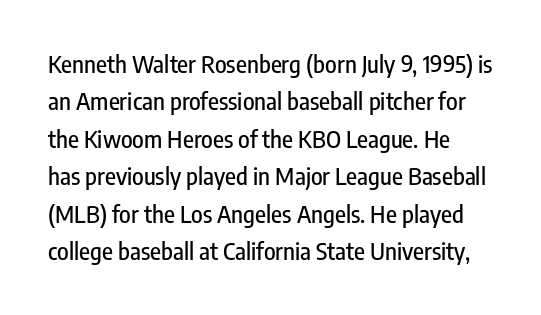
{"italic": "no", "underline": "no", "line_spacing": "normal", "line_spacing_ratio": 1.56, "letter_spacing": "normal", "letter_spacing_em": 0.0, "glyph_px": 24}
